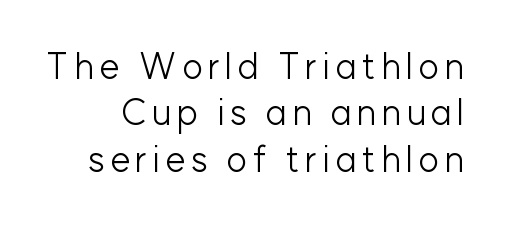
The image shows 36 px light sans-serif type, upright; set normal line spacing (1.29x), not underlined; low stroke contrast and a medium x-height.
